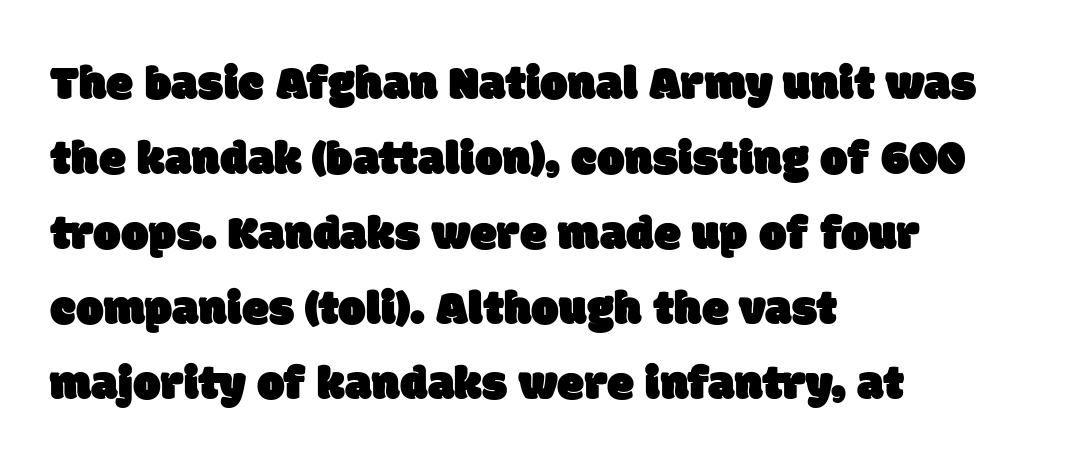
The image shows 49 px sans-serif type; set left-aligned, normal line spacing (1.53x), normal letter spacing, not underlined; low stroke contrast and a large x-height.
